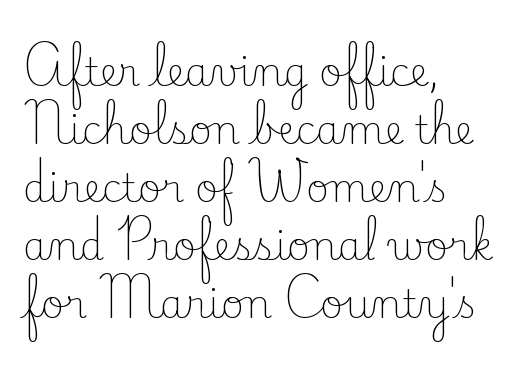
{"serif": "yes", "italic": "no", "bold": "no", "weight": "light", "width": "normal", "stroke_contrast": "low", "x_height": "small", "monospaced": "no", "underline": "no", "align": "left", "line_spacing": "normal", "line_spacing_ratio": 1.49, "letter_spacing": "normal", "letter_spacing_em": 0.0, "glyph_px": 39}
